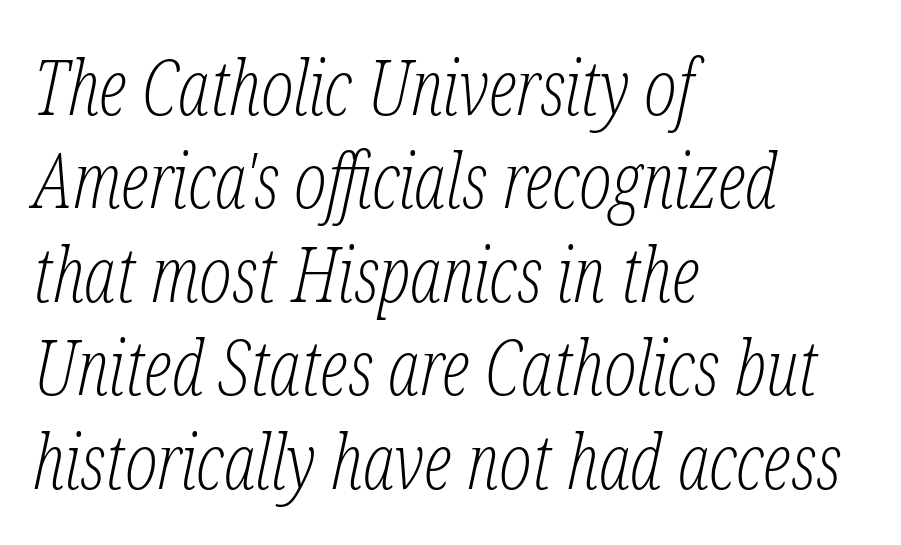
{"serif": "yes", "italic": "yes", "lean": "right", "slant_degrees": 12, "bold": "no", "weight": "light", "width": "condensed", "stroke_contrast": "low", "x_height": "medium", "monospaced": "no", "underline": "no", "align": "left", "line_spacing_ratio": 1.23, "letter_spacing": "normal", "letter_spacing_em": 0.0, "glyph_px": 76}
